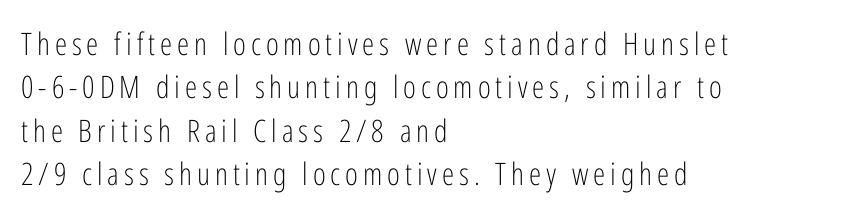
In terms of leading, this rendering sits right in the middle. The ragged edge is on the right, which tells us the setting is flush left. Notice how the stems are strictly vertical — no italics here. Varying glyph widths throughout — classic text-font behaviour. Rule under the text: the space is simply empty. The typesetting does not lean heavy: it is not bold.
